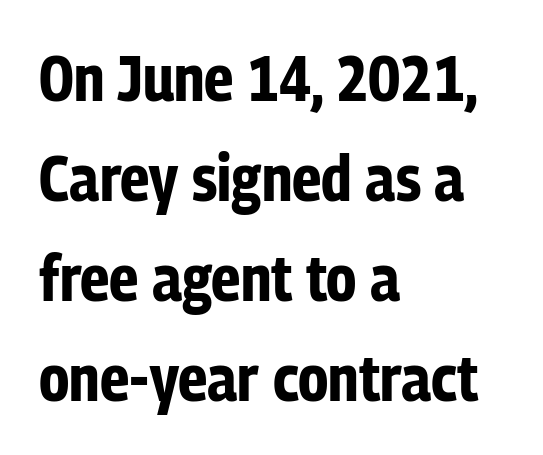
{"serif": "no", "italic": "no", "bold": "yes", "weight": "bold", "width": "condensed", "stroke_contrast": "low", "x_height": "medium", "monospaced": "no", "underline": "no", "align": "left", "line_spacing": "normal", "line_spacing_ratio": 1.56, "letter_spacing": "normal", "letter_spacing_em": 0.0, "glyph_px": 64}
